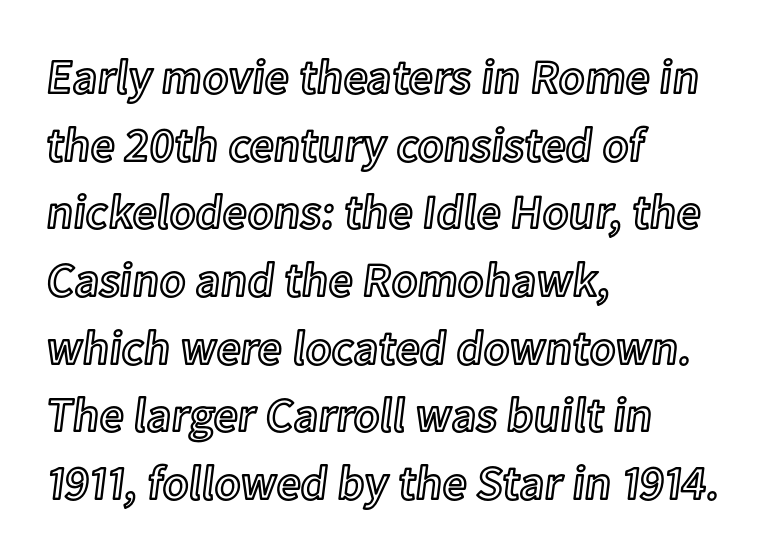
{"width": "normal", "x_height": "medium", "monospaced": "no", "underline": "no", "align": "left", "line_spacing": "normal", "line_spacing_ratio": 1.41, "letter_spacing": "normal", "letter_spacing_em": 0.0, "glyph_px": 48}
